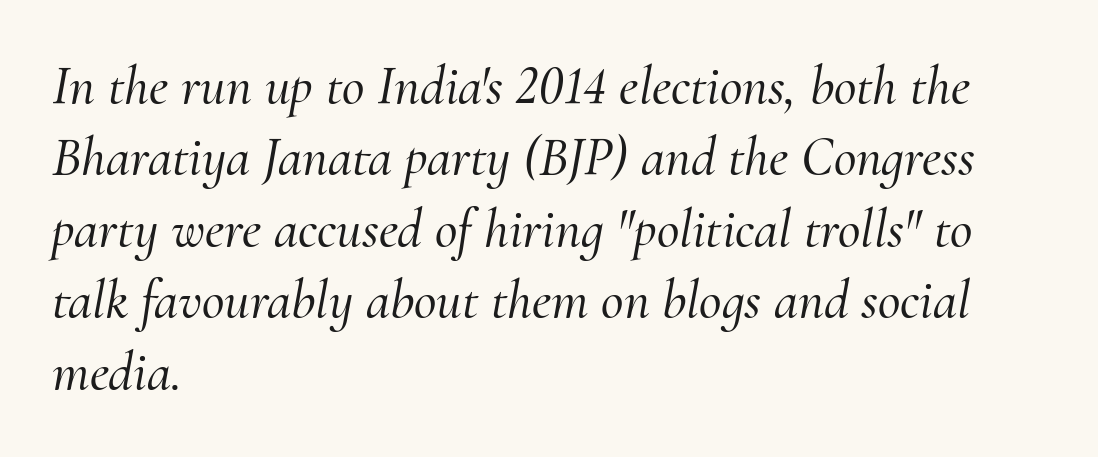
There's an unmistakable incline to the writing here. The passage shown is typed in a proportional face where columns would drift. Yep, those are serifs on the letters. Typeset ragged right — the left edge is the straight one.
